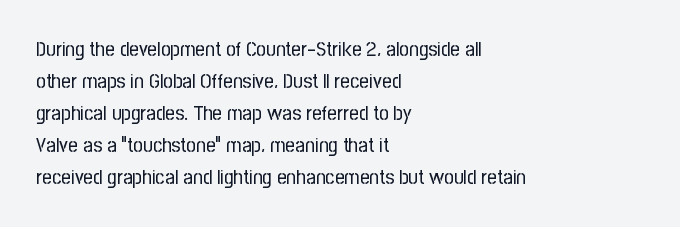
The image shows 21 px text type, upright; set left-aligned, normal line spacing (1.52x), normal letter spacing, not underlined.
